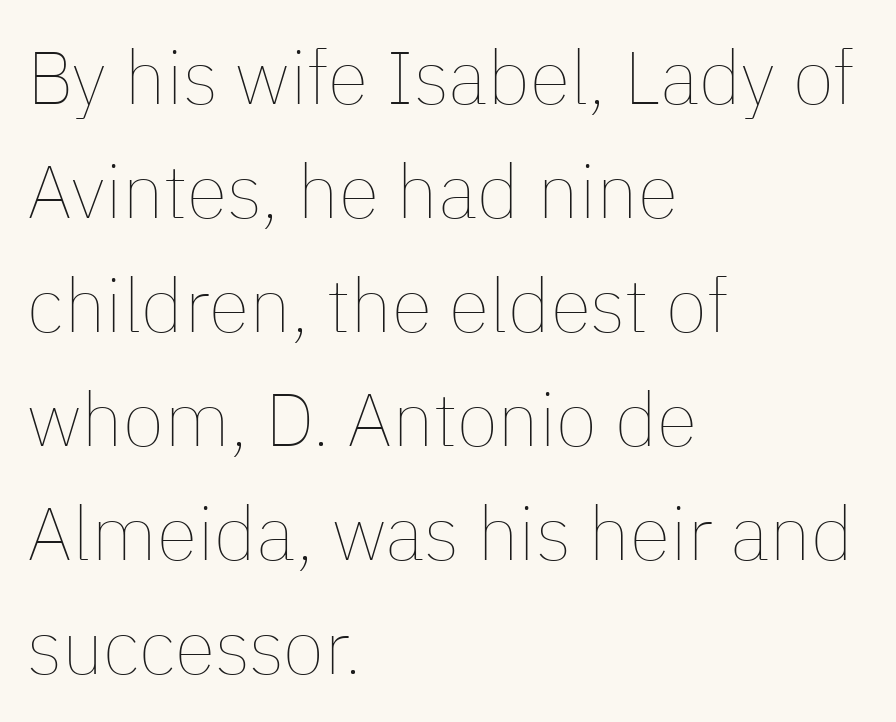
The words here are not underlined. Leftover space on each line is placed entirely after the last word. Weight: in the light-to-regular range. Nope, not italic — everything's standing straight. The leading is moderate, giving the passage an even texture.
